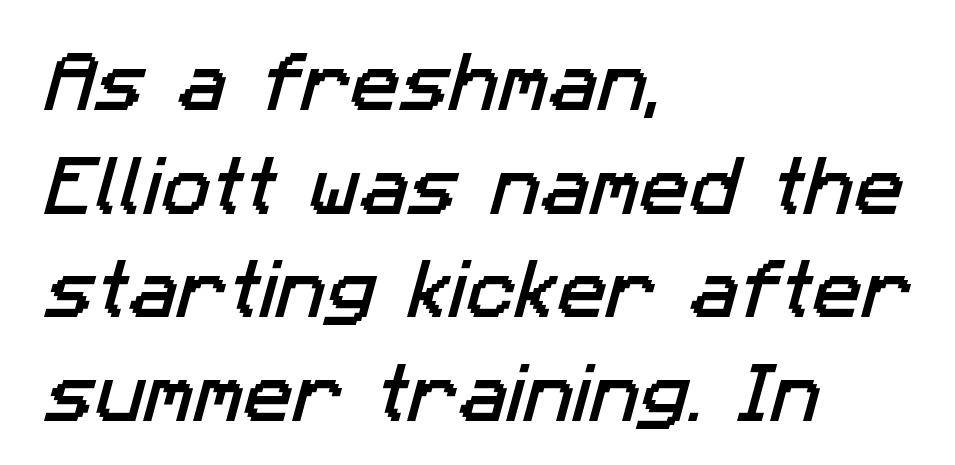
{"serif": "no", "width": "normal", "stroke_contrast": "low", "x_height": "medium", "monospaced": "no", "underline": "no", "align": "left", "line_spacing": "normal", "line_spacing_ratio": 1.57, "letter_spacing": "normal", "letter_spacing_em": 0.0, "glyph_px": 66}
